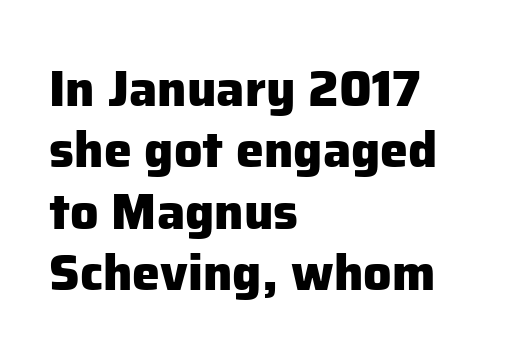
You can tell from the bare stems that sans-serif type was used. The passage is arranged the way most books set body copy — flush left. Proportional: the letters do not fall into vertical columns. A typesetter would mark this as roman, not italic. Here the glyphs are tracked normally, forming tight word shapes. This rendering features lettering with no underline.
